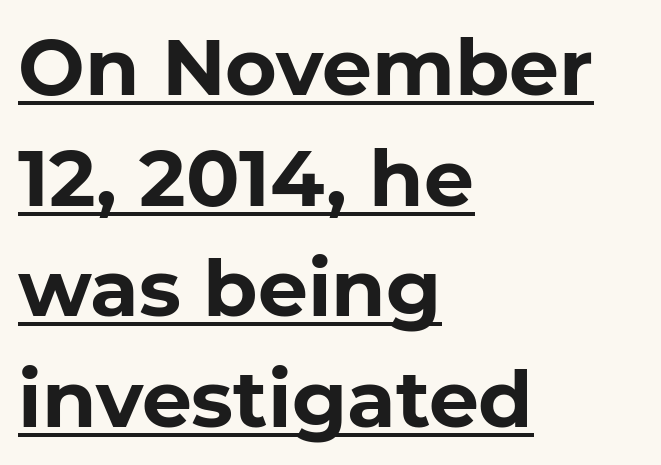
{"serif": "no", "italic": "no", "bold": "yes", "weight": "bold", "width": "normal", "stroke_contrast": "low", "x_height": "medium", "monospaced": "no", "underline": "yes", "align": "left", "line_spacing": "normal", "line_spacing_ratio": 1.4, "letter_spacing": "normal", "letter_spacing_em": 0.0, "glyph_px": 79}
